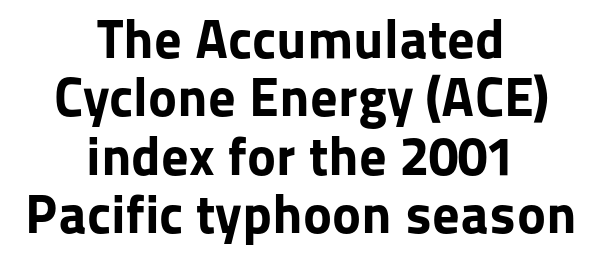
Reading down the column, the eye jumps only a short way to each next line. No italicization has been applied; the sample stays upright. You'd pick this weight for a headline — it's a proper bold. Type without underlining.
